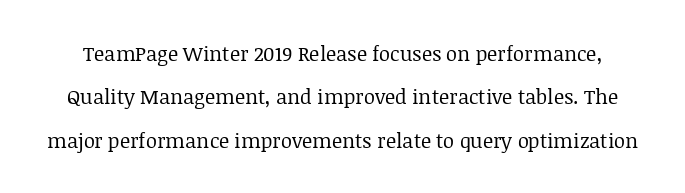
The image shows 20 px text type, upright; set loose line spacing (2.17x), normal letter spacing, not underlined.
